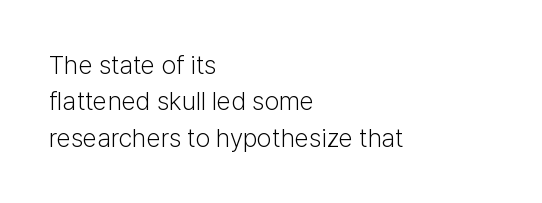
Q: Is the text bold? A: No.
Q: Is the text italic (slanted)? A: No, it is upright.
Q: Is the text underlined? A: No.
Q: How is the paragraph aligned? A: Left-aligned.
Q: Is the spacing between letters normal or unusually wide? A: Normal.
Q: Is the spacing between lines tight, normal or loose? A: Normal.
